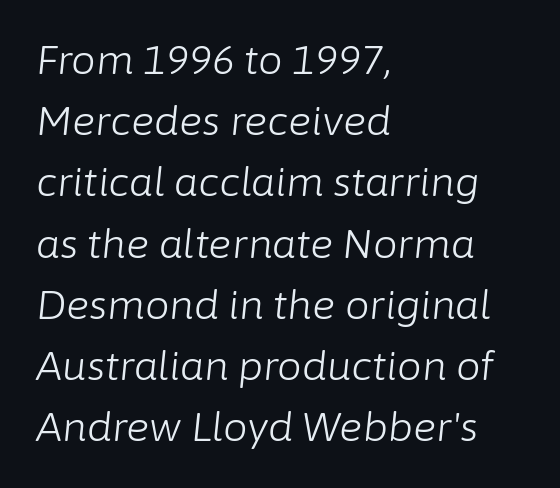
{"italic": "yes", "lean": "right", "slant_degrees": 6, "bold": "no", "weight": "light", "width": "normal", "stroke_contrast": "low", "x_height": "medium", "monospaced": "no", "underline": "no", "align": "left", "line_spacing": "normal", "line_spacing_ratio": 1.57, "letter_spacing": "normal", "letter_spacing_em": 0.0, "glyph_px": 39}
